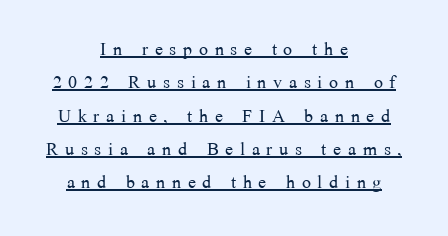
In terms of posture, this sample is upright. You can see a thin bar hugging the bottom of the glyphs. There is plenty of visible air inserted between adjacent glyphs. Vertically, the passage feels balanced, rows spaced as you'd expect.
